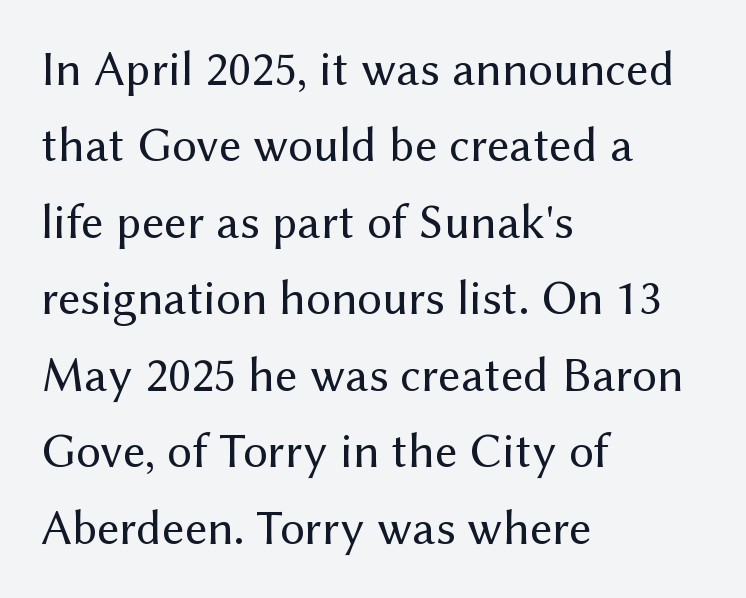
Nothing sits at the stroke ends, so this counts as sans-serif. The cut favours lightness, reaching ordinary text weight at its darkest. Words float on clear page, feet unadorned. These lines are rendered in a variable-pitch font. Line spacing here is normal.
